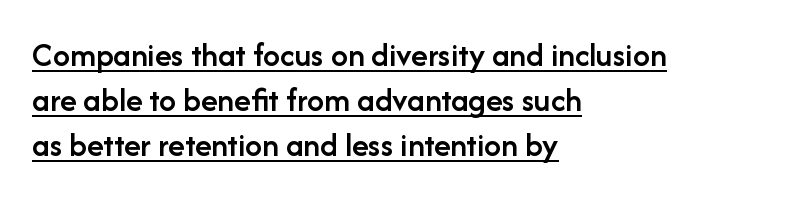
The image shows 34 px semibold sans-serif type, upright; set left-aligned, normal line spacing (1.32x), normal letter spacing, underlined; low stroke contrast and a medium x-height.
